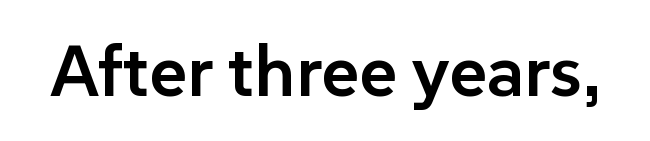
Unlike italic type, these characters show no tilt at all. Looks like regular typesetting: each glyph gets only the width it needs. Type style note: lacks serifs. Characters follow at the spacing the type designer built in. Only glyphs here, with clear space below each row.
